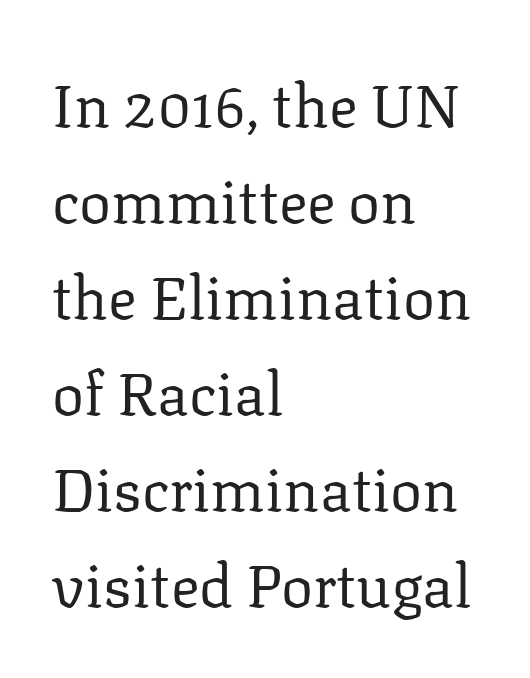
{"serif": "yes", "italic": "no", "bold": "no", "weight": "regular", "width": "normal", "stroke_contrast": "low", "x_height": "medium", "monospaced": "no", "underline": "no", "align": "left", "line_spacing": "normal", "line_spacing_ratio": 1.6, "letter_spacing": "normal", "letter_spacing_em": 0.0, "glyph_px": 60}
